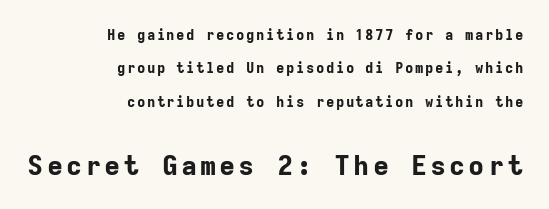
{"italic": "no", "bold": "yes", "underline": "no", "align": "right", "line_spacing": "loose", "line_spacing_ratio": 2.39, "larger_block": "second", "size_ratio": 1.93, "glyph_px": 27}
